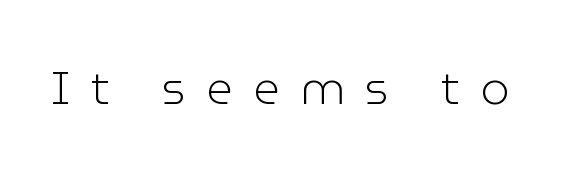
{"serif": "no", "italic": "no", "bold": "no", "weight": "light", "width": "normal", "stroke_contrast": "low", "x_height": "medium", "monospaced": "no", "underline": "no", "letter_spacing": "wide", "letter_spacing_em": 0.44, "glyph_px": 46}
